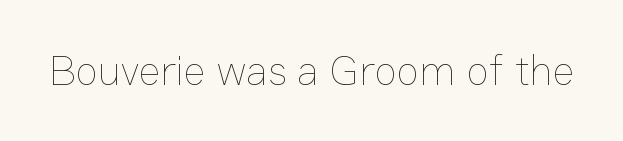
Stroke mass is kept to a normal reading level or below. The tracking reads as untouched default to a designer's eye. If you drew a line through each stem, it would be perfectly vertical. The letters advance in unequal steps, a hallmark of proportional type.
